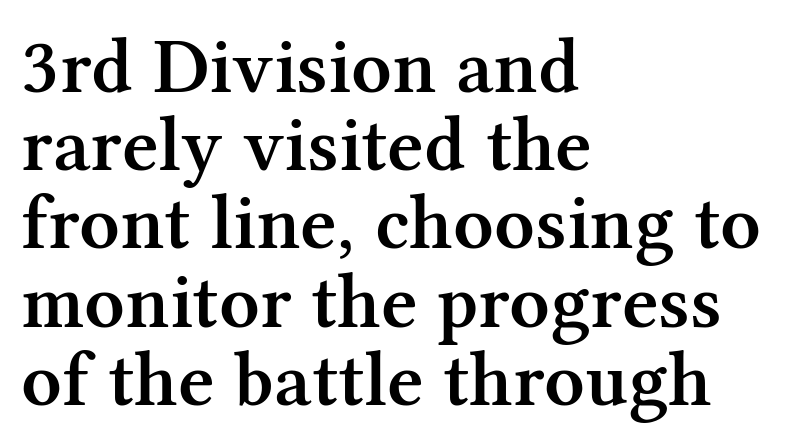
In CSS terms this would be text-align: left. Is there much room between lines? No — they nearly touch. Look at the bottom of the vertical strokes: they flare into serifs here. The letters sit at their default tracking, neither squeezed nor spread. These lines are rendered in a variable-pitch font. Honestly, there is no underline to notice here at all.
